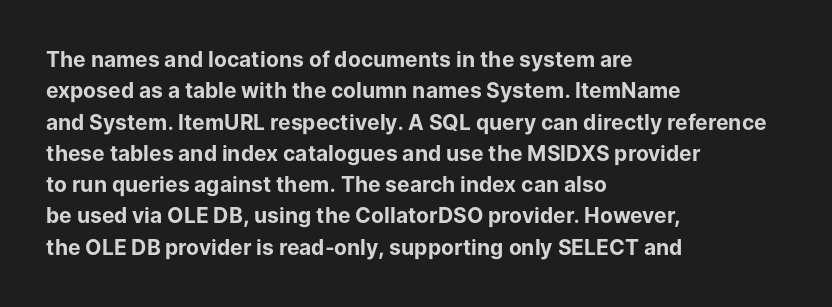
{"italic": "no", "bold": "yes", "underline": "no", "align": "left", "line_spacing": "normal", "line_spacing_ratio": 1.49, "letter_spacing": "normal", "letter_spacing_em": 0.0, "glyph_px": 21}
